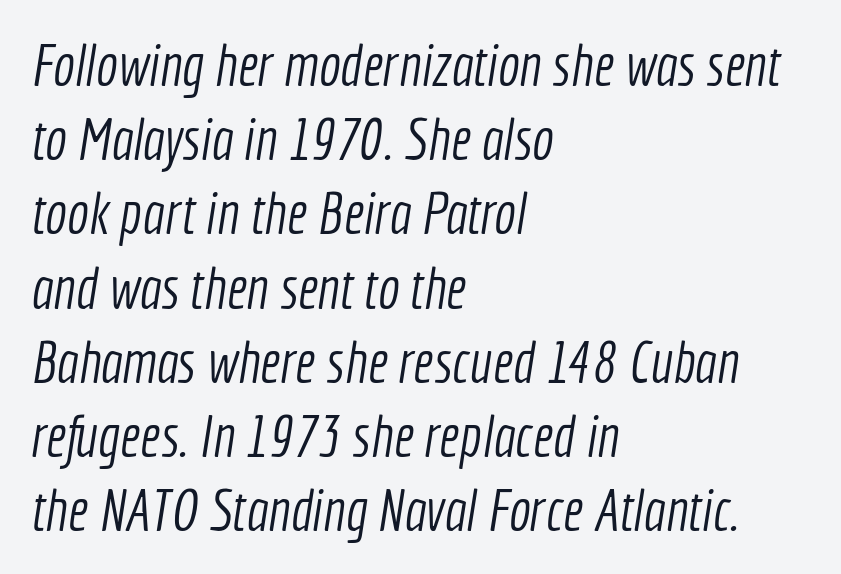
The image shows 58 px light, condensed sans-serif type; set left-aligned, normal line spacing (1.28x), normal letter spacing, not underlined; a medium x-height.
